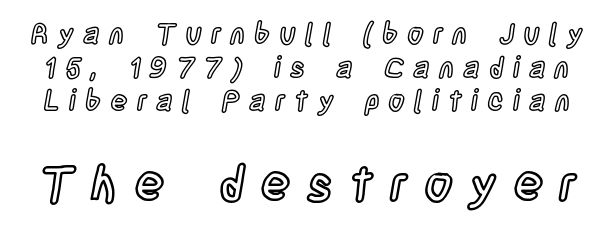
The image shows 49 px condensed type; set line spacing 1.2x, unusually wide letter spacing (+0.34 em), not underlined; the second (bottom) block is 1.75x larger; a large x-height.
